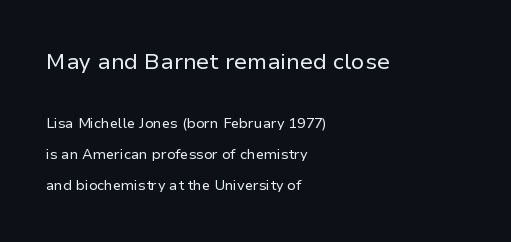
The image shows 22 px text type, upright; set left-aligned, loose line spacing (2.23x), normal letter spacing, not underlined; the first (top) block is 1.57x larger.
